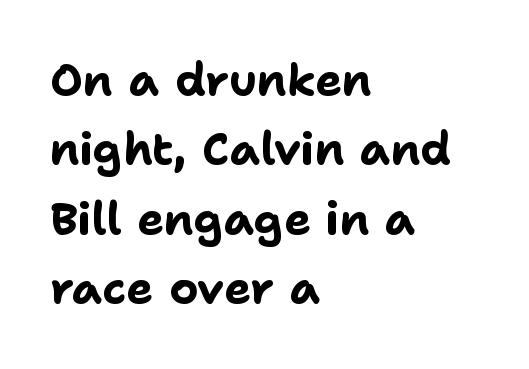
These words are printed bold, with thick strokes throughout. Successive baselines arrive at the customary interval. You can tell it's not italic because the verticals are truly vertical. Unlike a traditional serif, this face leaves its strokes unadorned.
